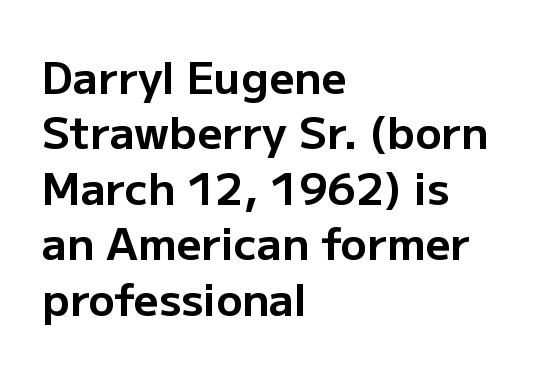
Rule under the text: the space is simply empty. Each glyph is drawn with heavy, bold strokes. Style check: upright. One-word summary of the alignment: left. The letters advance in unequal steps, a hallmark of proportional type.
